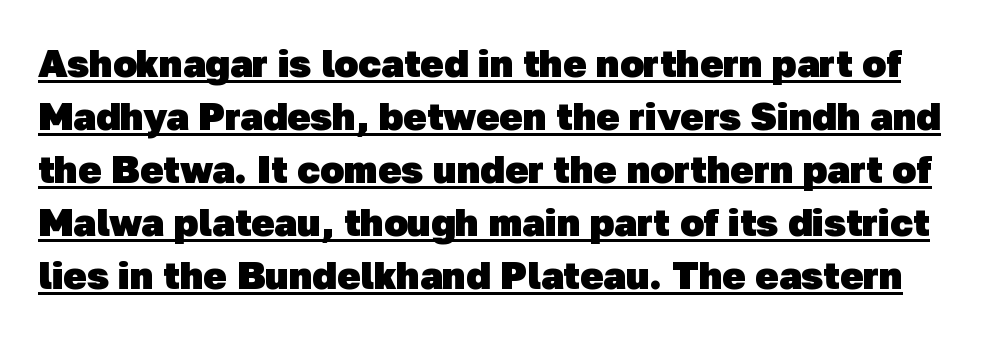
The letters carry no serifs — their stems end cleanly without finishing strokes. Is there an underline? Yes — a line sits under the letters. The horizontal fit of the characters is conventional and even. This sample has the flowing, uneven cadence of proportional lettering. The face used here has the dense, thick strokes of a bold.
